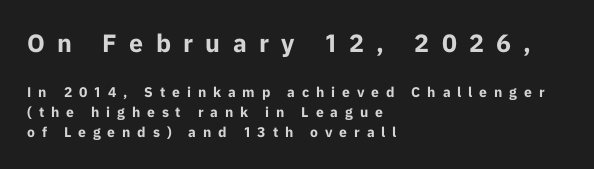
{"italic": "no", "bold": "yes", "underline": "no", "align": "left", "line_spacing": "normal", "line_spacing_ratio": 1.44, "letter_spacing": "wide", "letter_spacing_em": 0.49, "larger_block": "first", "size_ratio": 1.79, "glyph_px": 25}
